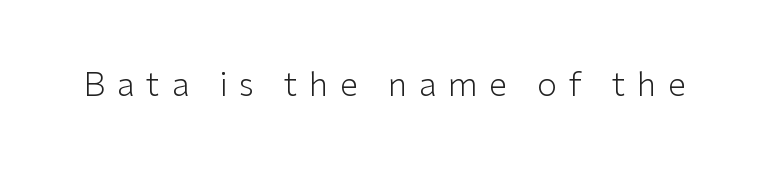
The face used here is rendered with a markedly widened letterfit. The passage shown is not underscored anywhere. Posture: straight, roman, zero tilt. Stroke mass is kept to a normal reading level or below. This sample uses a sans-serif face. Here the designer chose a conventional face with non-uniform glyph widths.
